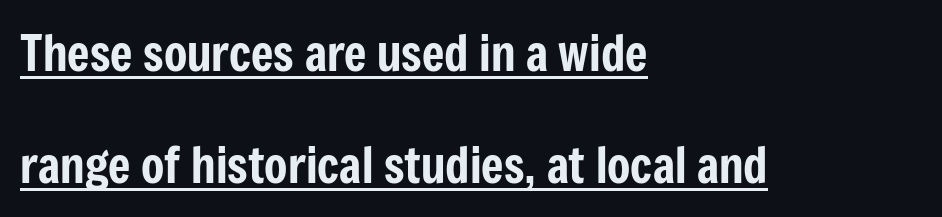
The image shows 48 px condensed sans-serif type, upright; set left-aligned, loose line spacing (2.33x), normal letter spacing, underlined; low stroke contrast and a medium x-height.
